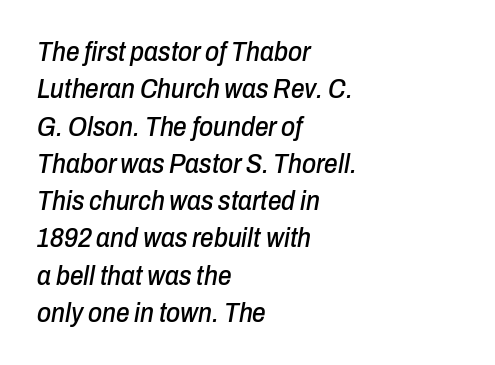
The image shows 27 px text type, italic (leaning right); set left-aligned, normal line spacing (1.38x), normal letter spacing, not underlined.
